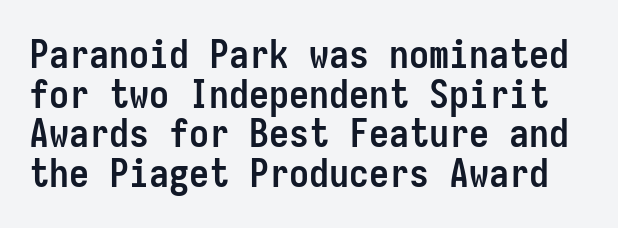
Line spacing here is tight. Posture: vertical. These lines are rendered in a fixed-pitch font. Nobody drew a line under any word here.
